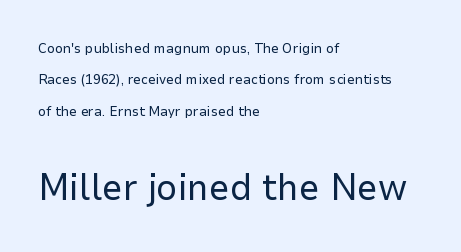
The image shows 37 px regular-weight sans-serif type, upright; set left-aligned, loose line spacing (2.24x), normal letter spacing, not underlined; the second (bottom) block is 2.64x larger; low stroke contrast and a medium x-height.
